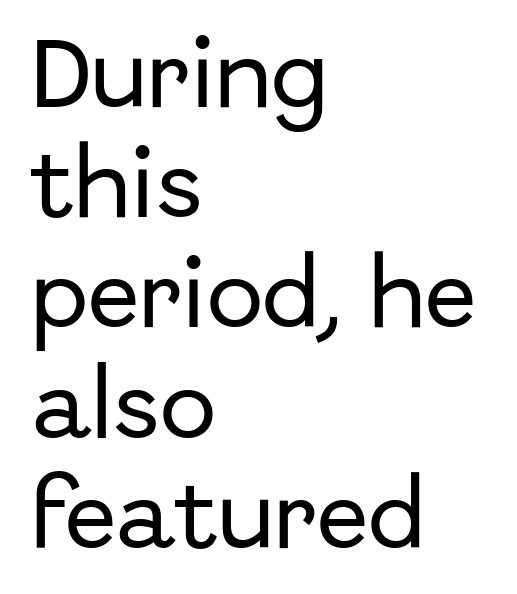
Q: Is the text italic (slanted)? A: No, it is upright.
Q: Is the typeface a serif or a sans-serif typeface? A: Sans-serif.
Q: Is the text underlined? A: No.
Q: How is the paragraph aligned? A: Left-aligned.
Q: Is the spacing between letters normal or unusually wide? A: Normal.
Q: Is the spacing between lines tight, normal or loose? A: Normal.
Q: Width (condensed, normal, or wide)? A: Normal.
Q: Stroke contrast? A: Low.
Q: x-height? A: Medium.
Q: Monospaced? A: No.
